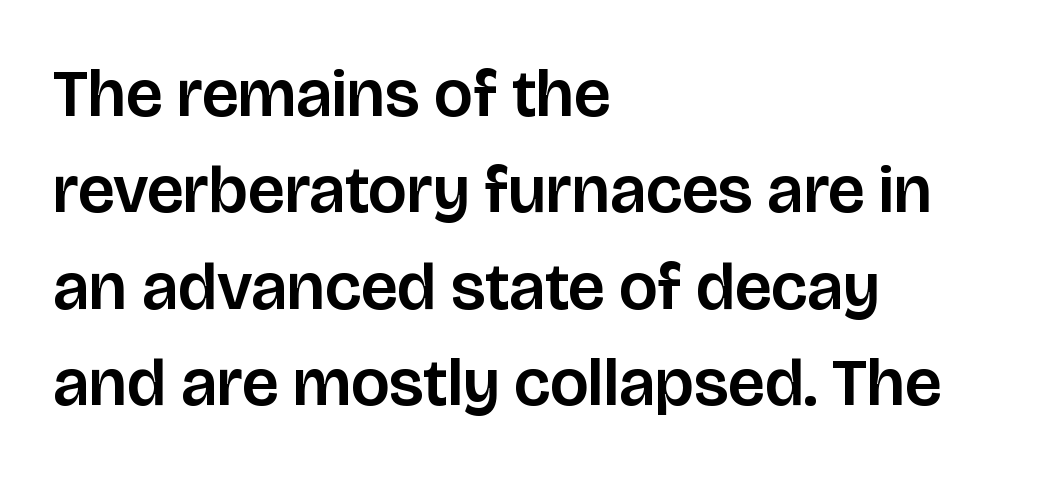
Q: Is the text italic (slanted)? A: No, it is upright.
Q: Is the typeface a serif or a sans-serif typeface? A: Sans-serif.
Q: Is the text underlined? A: No.
Q: How is the paragraph aligned? A: Left-aligned.
Q: Is the spacing between letters normal or unusually wide? A: Normal.
Q: Is the spacing between lines tight, normal or loose? A: Normal.
Q: Width (condensed, normal, or wide)? A: Normal.
Q: Stroke contrast? A: Low.
Q: x-height? A: Large.
Q: Monospaced? A: No.
